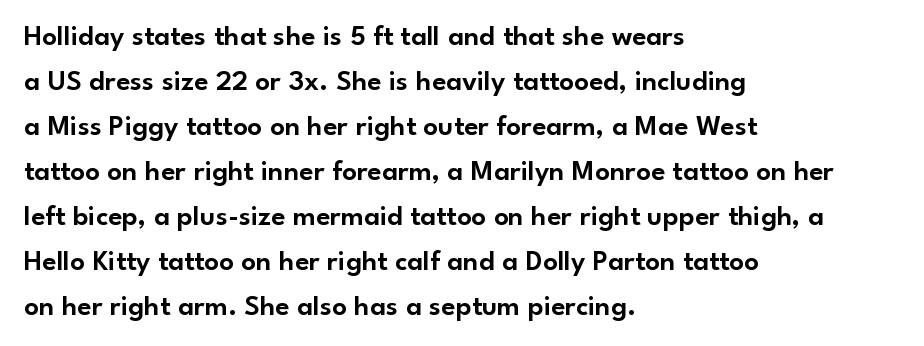
Q: Is the text italic (slanted)? A: No, it is upright.
Q: Is the typeface a serif or a sans-serif typeface? A: Sans-serif.
Q: Is the text underlined? A: No.
Q: How is the paragraph aligned? A: Left-aligned.
Q: Is the spacing between letters normal or unusually wide? A: Normal.
Q: Is the spacing between lines tight, normal or loose? A: Normal.
Q: Width (condensed, normal, or wide)? A: Normal.
Q: Stroke contrast? A: Low.
Q: x-height? A: Small.
Q: Monospaced? A: No.
